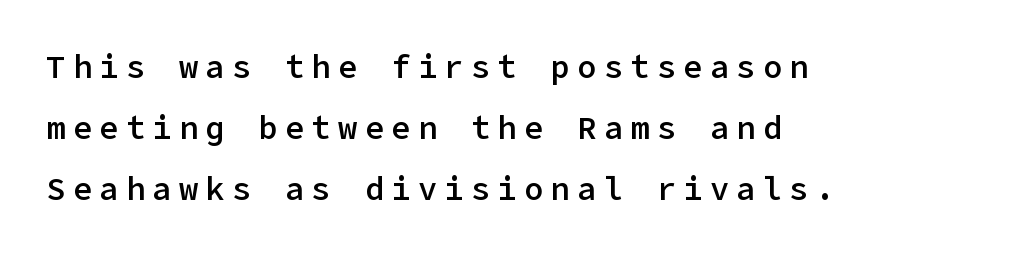
Between one letter and the next there's a generous, obvious gap. A roman cut, with each character standing at attention. The specimen omits any rule beneath the text block's lines. This sample trades compactness for vertical openness between lines. Is the type bold? Partly — it's a semibold, heavier than regular but not fully bold.
